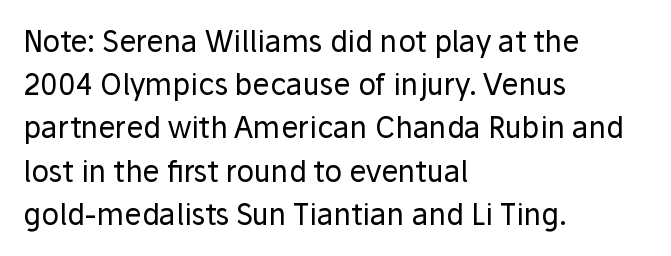
Observe the absence of serifs on each vertical stroke in this sample. Short and long lines alike share a common starting point at left. Think standard paragraph weight, or any step lighter than that. The rendering uses natural spacing where letterforms have individual widths. Glyph-to-glyph distance matches everyday printed text. The lettering stays uniformly vertical, giving the passage a roman look.
